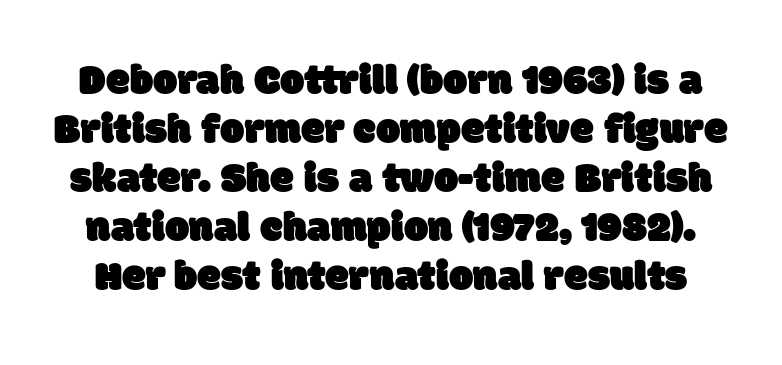
The image shows 43 px sans-serif type; set tight line spacing (1.14x), normal letter spacing, not underlined; low stroke contrast and a large x-height.
